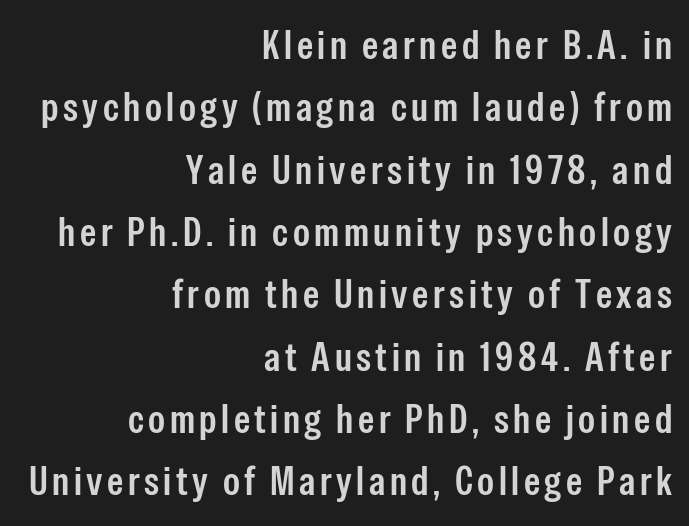
The image shows 41 px semibold, condensed sans-serif type, upright; set right-aligned, normal line spacing (1.52x), not underlined; low stroke contrast and a medium x-height.
